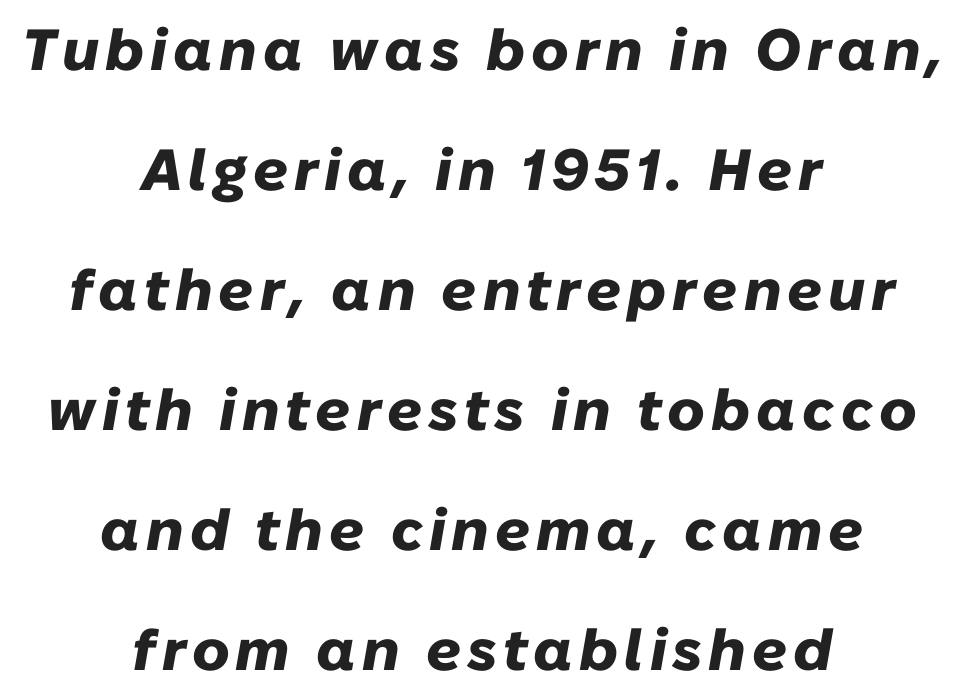
The image shows 58 px heavy type, italic (leaning right); set centered, loose line spacing (2.07x), not underlined; low stroke contrast and a medium x-height.
